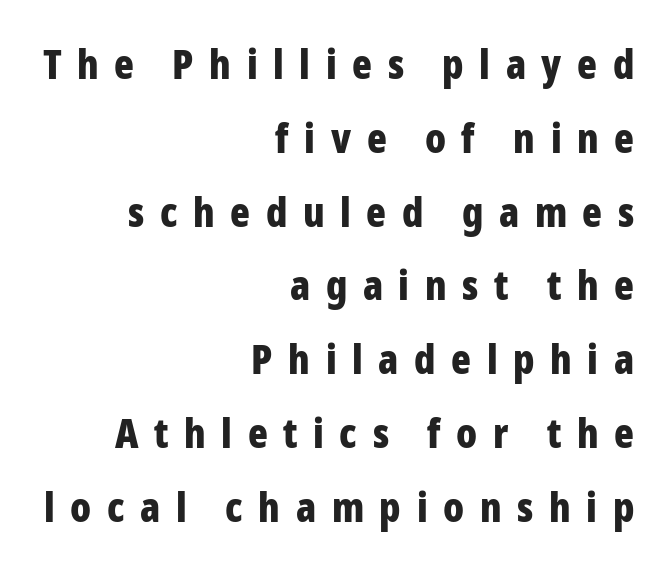
The image shows 41 px bold, condensed sans-serif type, upright; set right-aligned, line spacing 1.8x, unusually wide letter spacing (+0.38 em), not underlined; low stroke contrast and a medium x-height.
